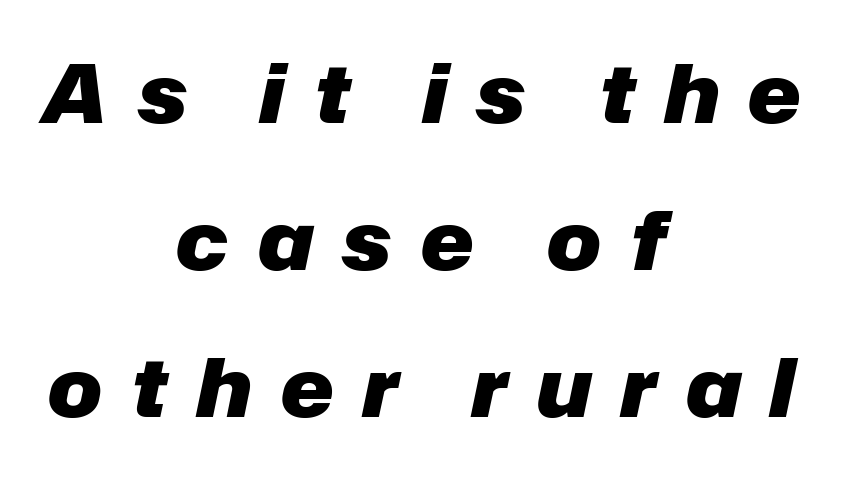
The image shows 80 px heavy type, italic (leaning right); set centered, line spacing 1.84x, unusually wide letter spacing (+0.37 em), not underlined; low stroke contrast and a medium x-height.
